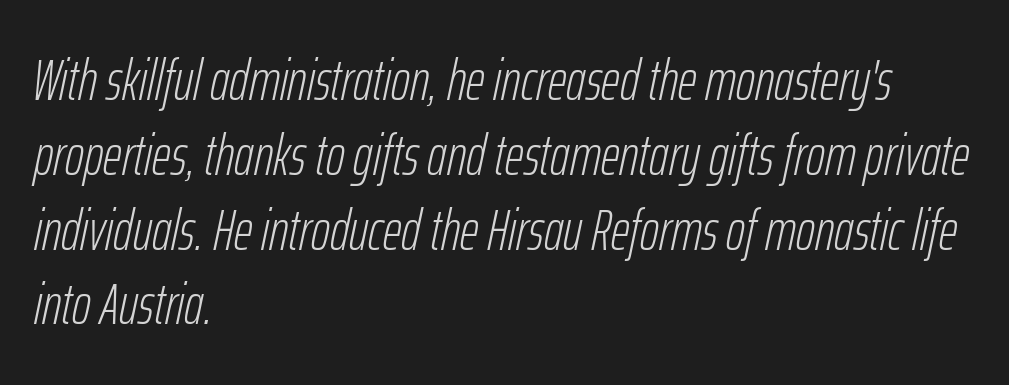
Q: Is the text bold? A: No.
Q: Is the text italic (slanted)? A: Yes, it leans right by about 12 degrees.
Q: Is the text underlined? A: No.
Q: How is the paragraph aligned? A: Left-aligned.
Q: Is the spacing between letters normal or unusually wide? A: Normal.
Q: Is the spacing between lines tight, normal or loose? A: Normal.
Q: Width (condensed, normal, or wide)? A: Condensed.
Q: Stroke contrast? A: Low.
Q: x-height? A: Medium.
Q: Monospaced? A: No.
